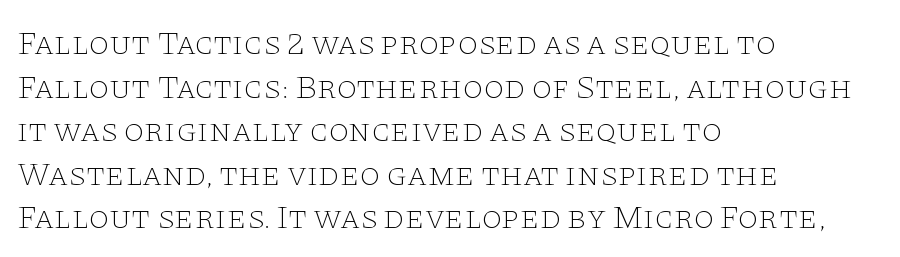
The passage shown is not underscored anywhere. You can tell from the footed stems that serif type was used. You could call the tracking neutral — neither tight nor loose. This block has exactly the height ordinary leading produces.
